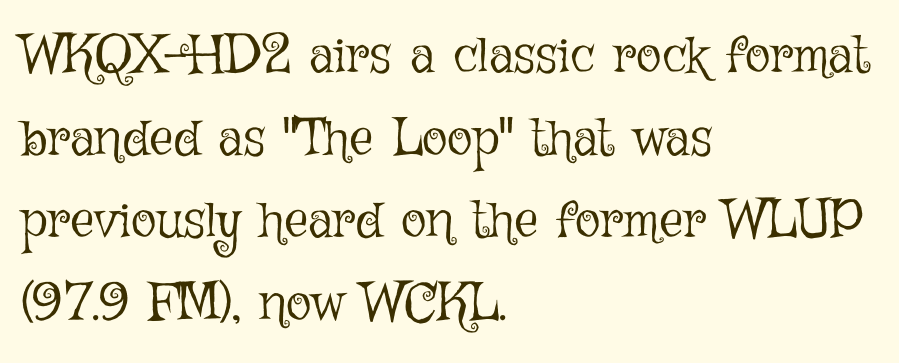
Standard letterfit; no display-style spreading of the glyphs. Ascenders rise straight up at ninety degrees. Beneath every word, the page is bare. Short and long lines alike share a common starting point at left. What's the leading like? Ordinary, nothing unusual.
